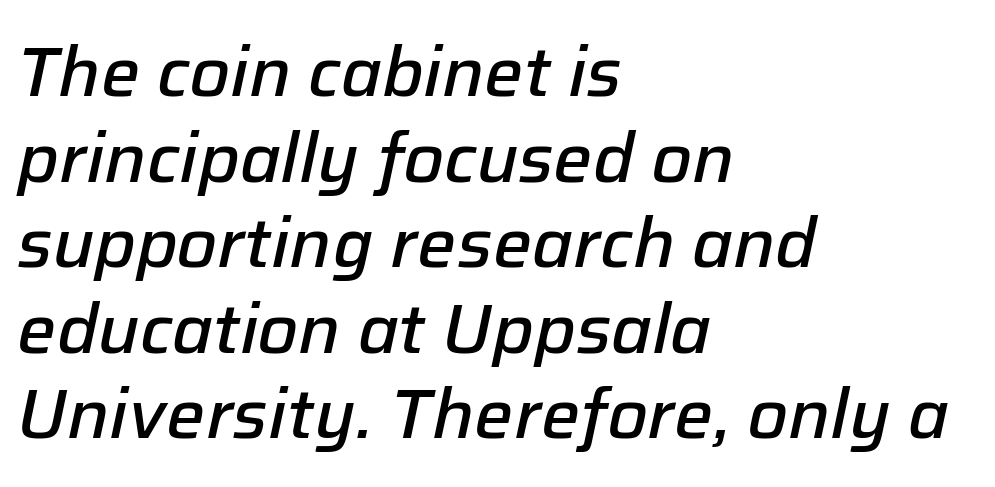
Lines of text with bare space underneath. Does the copy run flush right? No — it runs flush left. Here the glyphs are tracked normally, forming tight word shapes. Heft: intermediate — a semibold.
